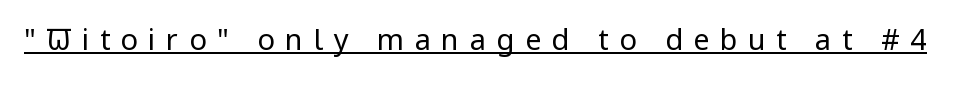
The passage shown is typed in a proportional face where columns would drift. The lettering is marked with a stroke running underneath it. On a weight scale, this lands at 450 or below. Ordinary non-slanted type is in use. The glyphs in this specimen are sans serif. You could only call the tracking loose — the letters float apart.
